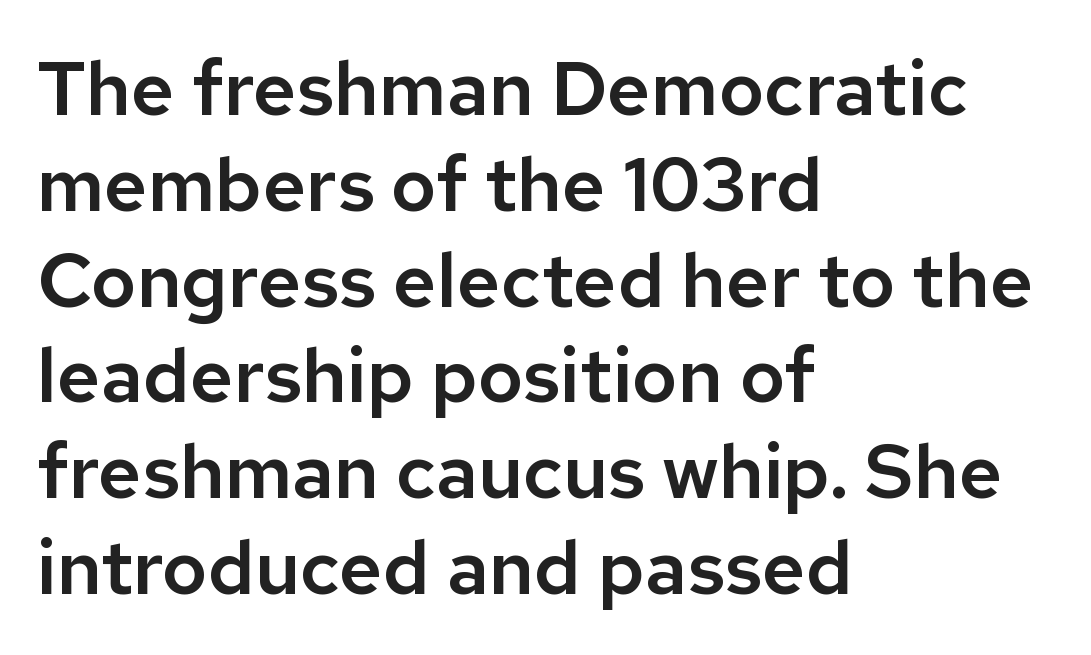
The image shows 76 px sans-serif type, upright; set left-aligned, normal line spacing (1.26x), normal letter spacing, not underlined; low stroke contrast and a medium x-height.
